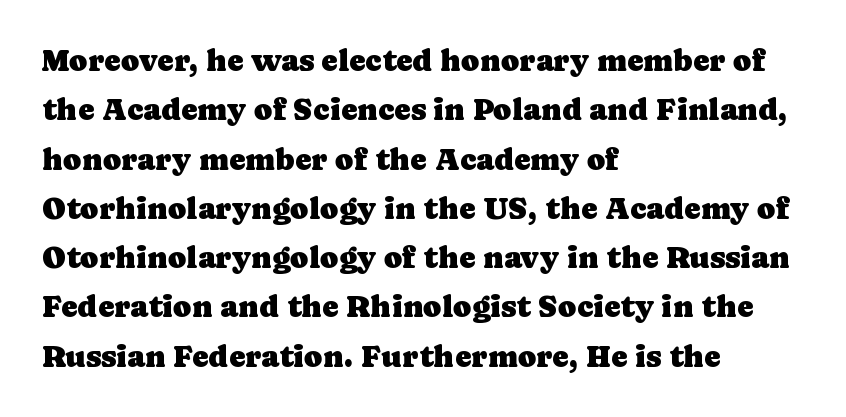
{"serif": "yes", "italic": "no", "width": "normal", "stroke_contrast": "low", "x_height": "medium", "monospaced": "no", "underline": "no", "align": "left", "line_spacing": "normal", "line_spacing_ratio": 1.59, "letter_spacing": "normal", "letter_spacing_em": 0.0, "glyph_px": 31}
